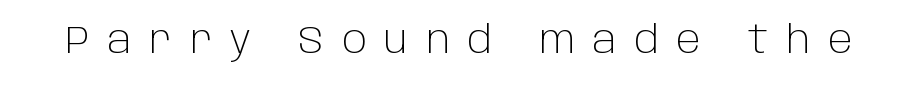
The image shows 38 px light sans-serif type, upright; set unusually wide letter spacing (+0.48 em), not underlined; low stroke contrast and a large x-height.
